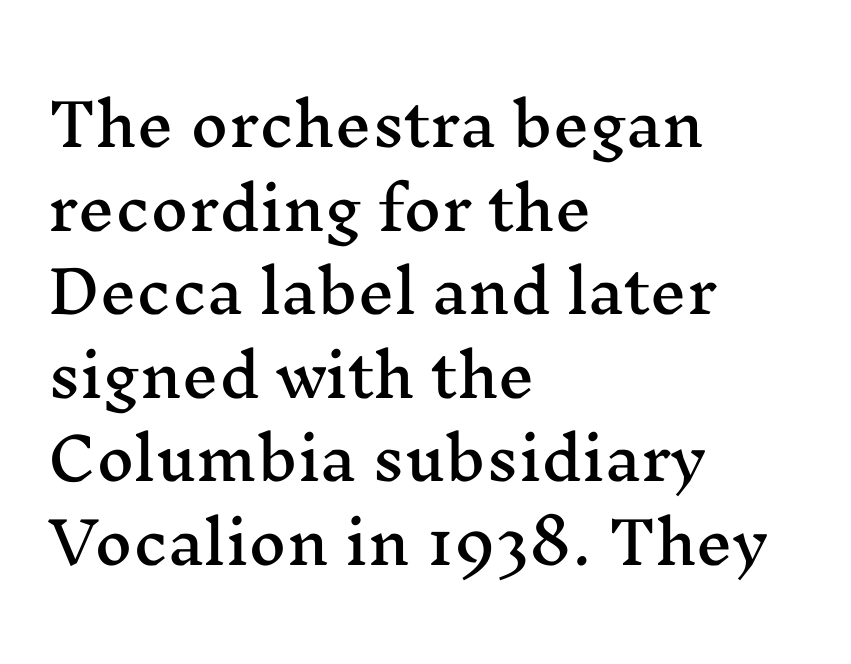
{"serif": "yes", "italic": "no", "width": "wide", "stroke_contrast": "medium", "x_height": "medium", "monospaced": "no", "underline": "no", "align": "left", "line_spacing": "normal", "line_spacing_ratio": 1.44, "letter_spacing": "normal", "letter_spacing_em": 0.0, "glyph_px": 58}
